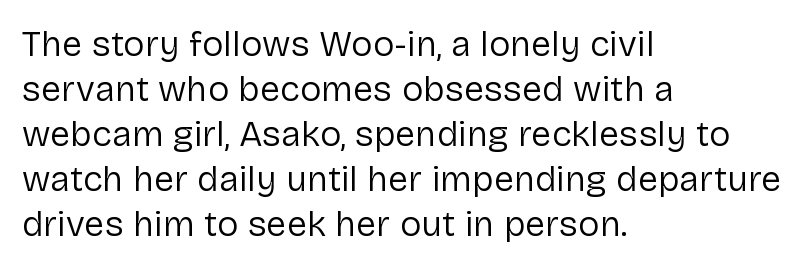
Left-aligned paragraph, ragged on the right. The space between consecutive lines is moderate. Upright lettering throughout. Words appear dense and cohesive because spacing is normal. Nope, no serifs anywhere on these letters.
